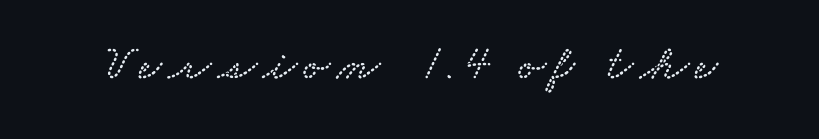
Q: Is the typeface a serif or a sans-serif typeface? A: Serif.
Q: Is the text underlined? A: No.
Q: Width (condensed, normal, or wide)? A: Wide.
Q: Stroke contrast? A: Low.
Q: x-height? A: Small.
Q: Monospaced? A: No.
